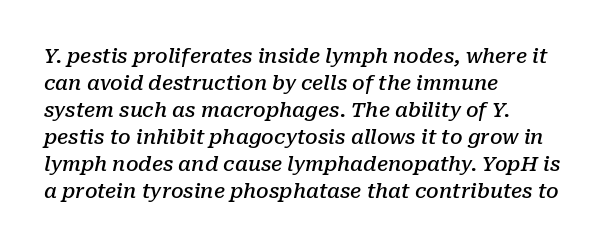
Strokes here are thickened, but only to semibold level. Each row of text sits above clean, open space. Interline gaps are of average width in this sample. Each word holds together tightly as a unit, with standard inter-letter gaps. Posture: slanted.
